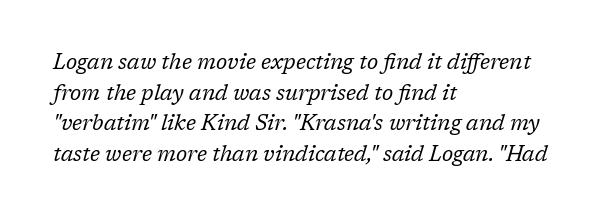
The image shows 21 px text type, italic (leaning right); set left-aligned, normal line spacing (1.46x), normal letter spacing, not underlined.
